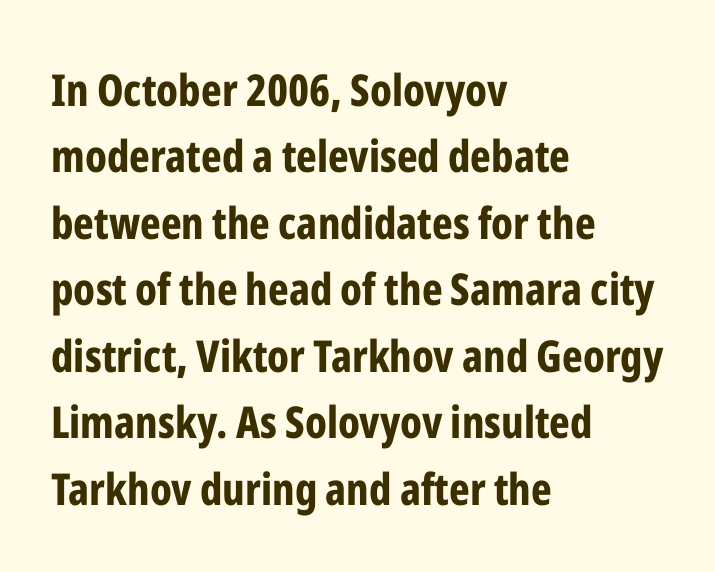
Check under the words: just untouched page. Nothing sits at the stroke ends, so this counts as sans-serif. You could call the tracking neutral — neither tight nor loose. Quick note: not italic, upright.
